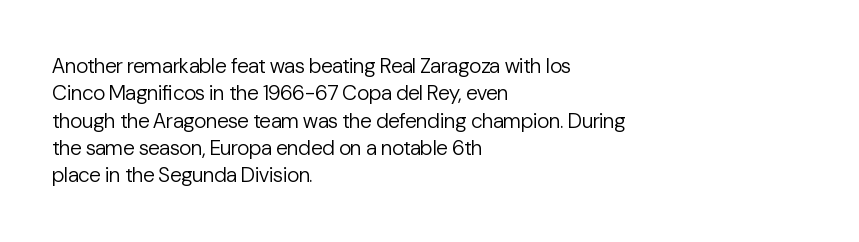
Q: Is the text bold? A: No.
Q: Is the text italic (slanted)? A: No, it is upright.
Q: Is the text underlined? A: No.
Q: How is the paragraph aligned? A: Left-aligned.
Q: Is the spacing between letters normal or unusually wide? A: Normal.
Q: Is the spacing between lines tight, normal or loose? A: Normal.
